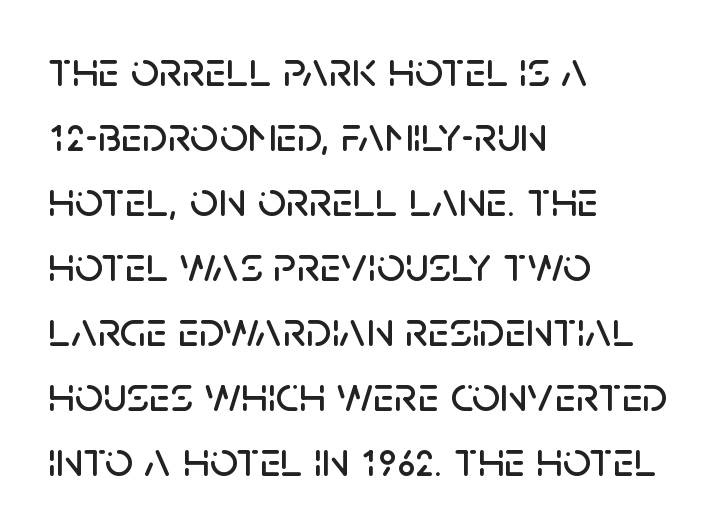
The image shows 50 px sans-serif type, upright; set left-aligned, normal line spacing (1.3x), normal letter spacing, not underlined; low stroke contrast and a large x-height.
